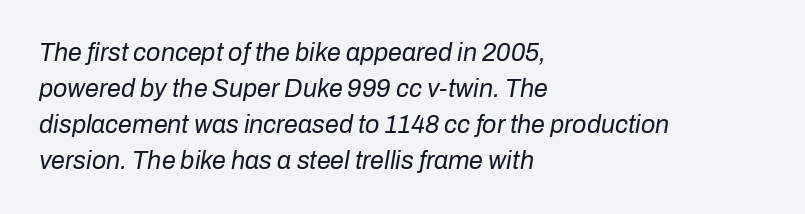
Slanted lettering throughout. A light-to-regular cut is what we see here. One glance says typical: line gaps are just what's usual. This rendering features lettering with no underline. Horizontal alignment here is leftward, the default for most running prose.
